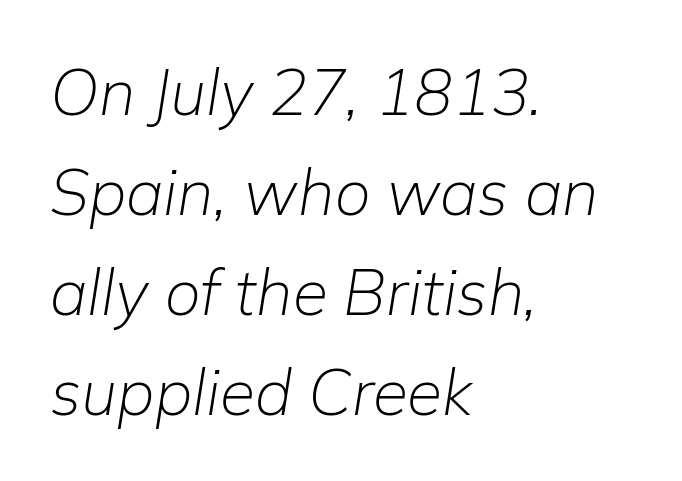
Q: Is the text bold? A: No.
Q: Is the text italic (slanted)? A: Yes, it leans right by about 9 degrees.
Q: Is the text underlined? A: No.
Q: How is the paragraph aligned? A: Left-aligned.
Q: Is the spacing between letters normal or unusually wide? A: Normal.
Q: Is the spacing between lines tight, normal or loose? A: Normal.
Q: Width (condensed, normal, or wide)? A: Normal.
Q: Stroke contrast? A: Low.
Q: x-height? A: Medium.
Q: Monospaced? A: No.
